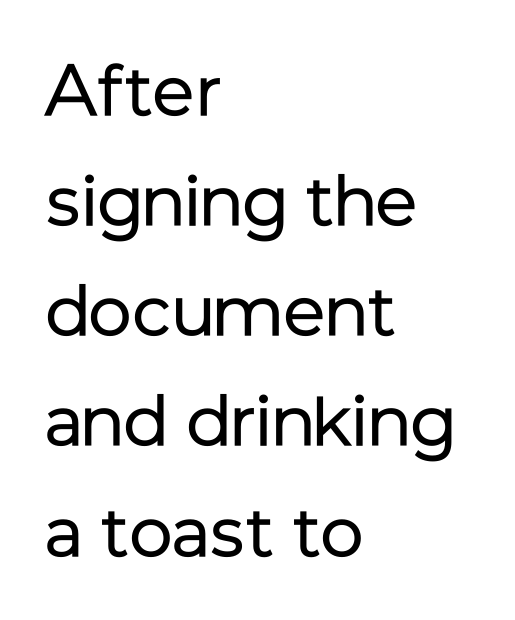
Is this a heavy cut? Hardly; it is regular or lighter. Lines of text with bare space underneath. The face used here is proportionally spaced, like ordinary book or web type. A typesetter would label this face a sans.
